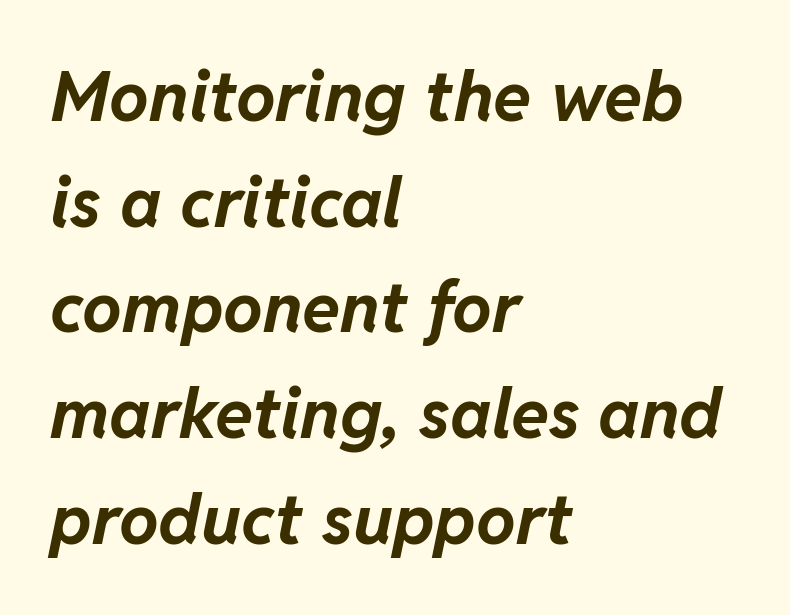
The image shows 70 px bold type, italic (leaning right); set left-aligned, normal line spacing (1.51x), normal letter spacing, not underlined; low stroke contrast and a medium x-height.
